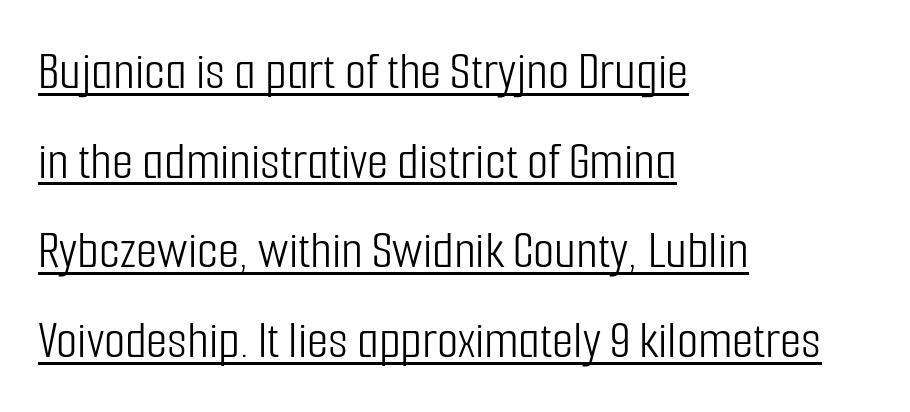
Q: Is the text bold? A: No.
Q: Is the text italic (slanted)? A: No, it is upright.
Q: Is the typeface a serif or a sans-serif typeface? A: Sans-serif.
Q: Is the text underlined? A: Yes.
Q: How is the paragraph aligned? A: Left-aligned.
Q: Is the spacing between letters normal or unusually wide? A: Normal.
Q: Is the spacing between lines tight, normal or loose? A: Normal.
Q: Width (condensed, normal, or wide)? A: Condensed.
Q: Stroke contrast? A: Low.
Q: x-height? A: Medium.
Q: Monospaced? A: No.
